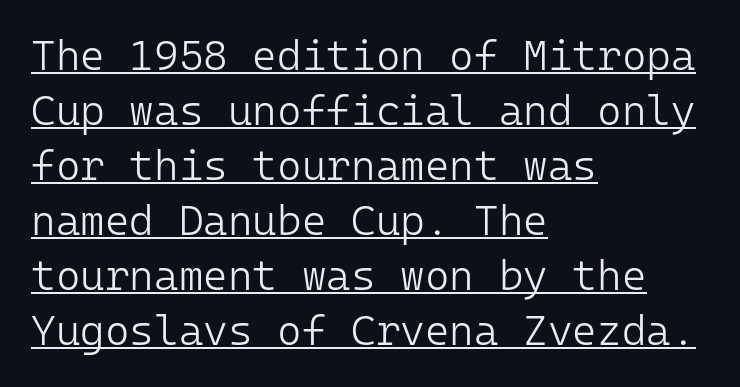
Fixed-width glyphs throughout — classic coding-font behaviour. Does the lettering tilt? It doesn't — this is upright. Short and long lines alike share a common starting point at left. Honestly, the underline is the first thing you notice here. The designer left line spacing at the default.
